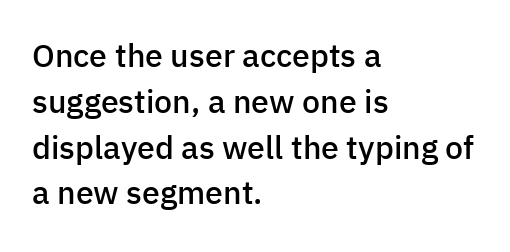
Q: Is the text bold? A: Semi-bold.
Q: Is the text italic (slanted)? A: No, it is upright.
Q: Is the typeface a serif or a sans-serif typeface? A: Sans-serif.
Q: Is the text underlined? A: No.
Q: How is the paragraph aligned? A: Left-aligned.
Q: Is the spacing between letters normal or unusually wide? A: Normal.
Q: Is the spacing between lines tight, normal or loose? A: Normal.
Q: Width (condensed, normal, or wide)? A: Normal.
Q: Stroke contrast? A: Low.
Q: x-height? A: Medium.
Q: Monospaced? A: No.
